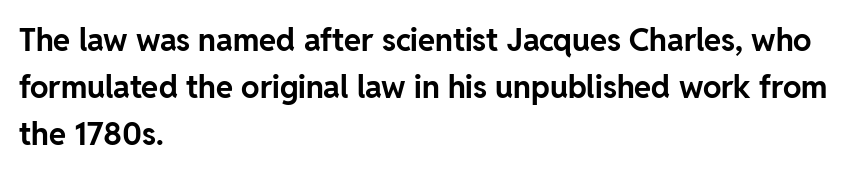
Q: Is the text bold? A: Yes.
Q: Is the text italic (slanted)? A: No, it is upright.
Q: Is the typeface a serif or a sans-serif typeface? A: Sans-serif.
Q: Is the text underlined? A: No.
Q: How is the paragraph aligned? A: Left-aligned.
Q: Is the spacing between letters normal or unusually wide? A: Normal.
Q: Is the spacing between lines tight, normal or loose? A: Normal.
Q: Width (condensed, normal, or wide)? A: Normal.
Q: Stroke contrast? A: Low.
Q: x-height? A: Medium.
Q: Monospaced? A: No.
